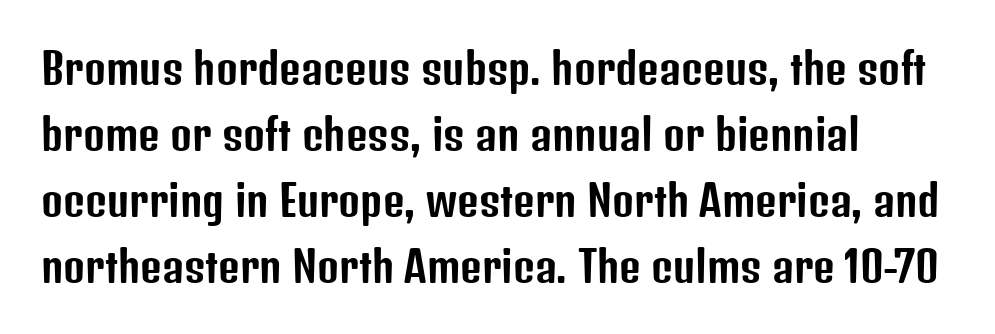
The image shows 42 px condensed sans-serif type, upright; set left-aligned, normal line spacing (1.57x), normal letter spacing, not underlined; low stroke contrast and a medium x-height.
